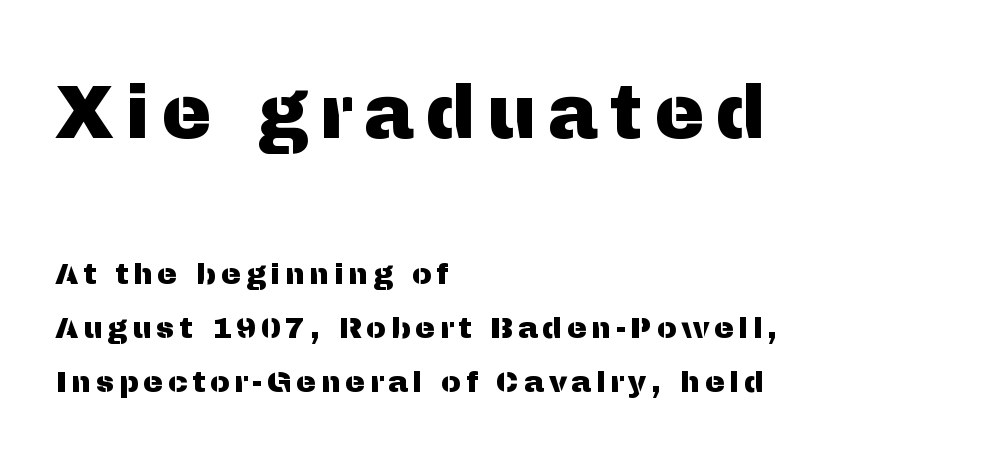
The image shows 75 px sans-serif type, upright; set left-aligned, line spacing 1.8x, not underlined; the first (top) block is 2.5x larger; medium stroke contrast and a medium x-height.
